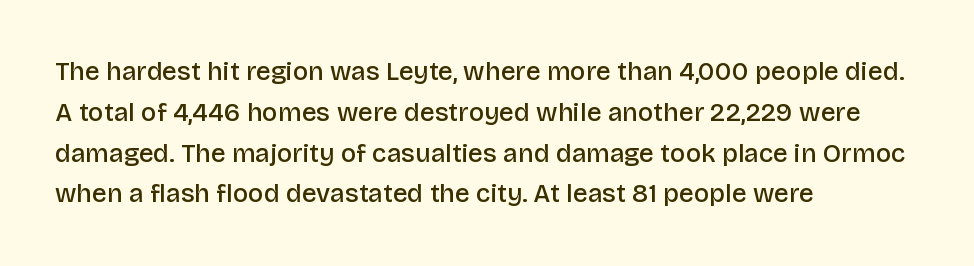
Caption: semibold face, moderately heavy strokes. Students, observe: this is what conventionally led text looks like. Quick note: not italic, upright. A bare baseline throughout the passage.
